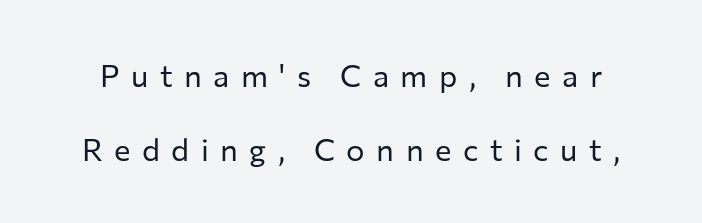
Stems here are at most as thick as an everyday book face. The space beneath each line is pristine and unruled. These lines are rendered in a variable-pitch font. You could fit nearly another row in the gap between these rows. A typesetter would label this face a sans.
